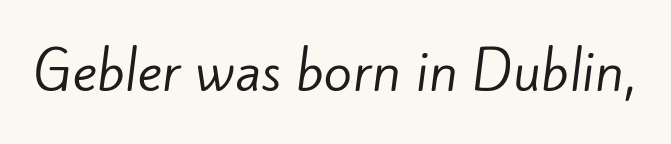
The image shows 52 px regular-weight sans-serif type; set normal letter spacing, not underlined; low stroke contrast and a small x-height.
